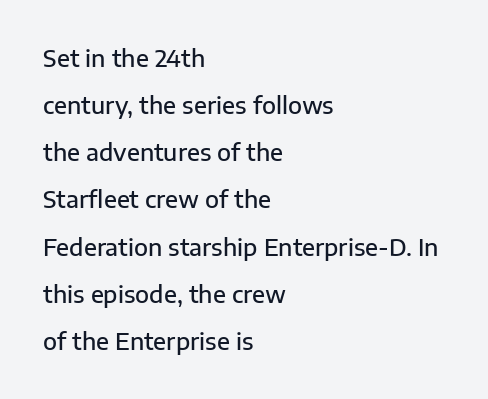
{"italic": "no", "bold": "semi", "underline": "no", "align": "left", "line_spacing": "loose", "line_spacing_ratio": 2.05, "letter_spacing": "normal", "letter_spacing_em": 0.0, "glyph_px": 23}
